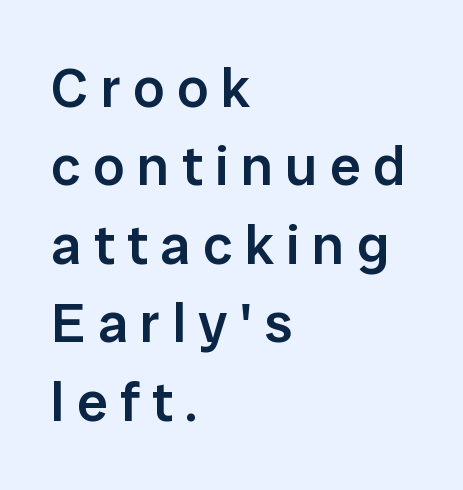
The image shows 56 px semibold sans-serif type, upright; set left-aligned, normal line spacing (1.4x), unusually wide letter spacing (+0.22 em), not underlined; low stroke contrast and a medium x-height.
